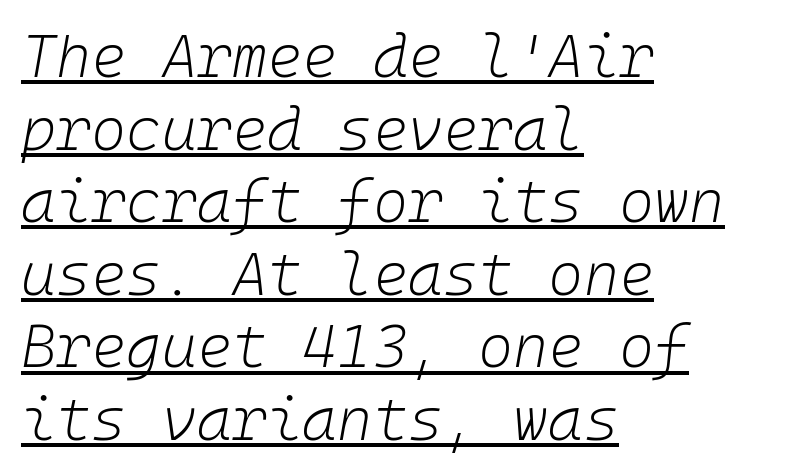
Compared with undecorated copy, this sample adds a rule below the words. An italicized treatment has been applied to the whole sample. One-word summary of the alignment: left. The font is comparable to plain body text, perhaps lighter. Between one letter and the next there's only the usual sliver of space.
